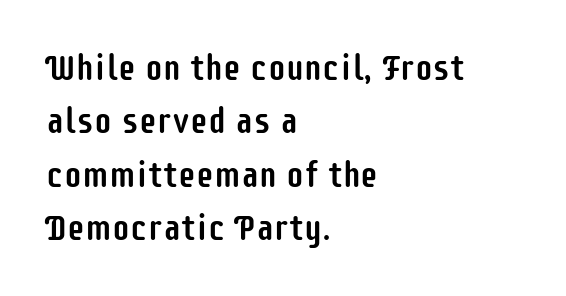
{"serif": "no", "italic": "no", "width": "condensed", "stroke_contrast": "low", "x_height": "large", "monospaced": "no", "underline": "no", "align": "left", "line_spacing": "normal", "line_spacing_ratio": 1.48, "letter_spacing": "normal", "letter_spacing_em": 0.0, "glyph_px": 36}
